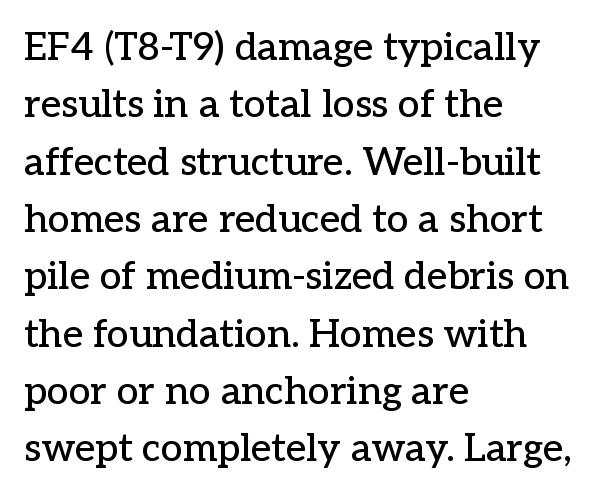
The image shows 39 px serif type, upright; set left-aligned, normal line spacing (1.47x), normal letter spacing, not underlined; low stroke contrast and a medium x-height.
